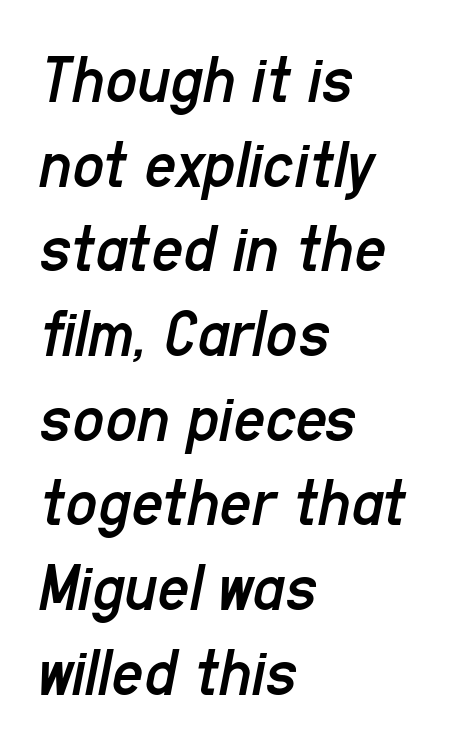
Q: Is the text bold? A: No.
Q: Is the text italic (slanted)? A: Yes, it leans right by about 11 degrees.
Q: Is the text underlined? A: No.
Q: How is the paragraph aligned? A: Left-aligned.
Q: Is the spacing between letters normal or unusually wide? A: Normal.
Q: Width (condensed, normal, or wide)? A: Condensed.
Q: Stroke contrast? A: Low.
Q: x-height? A: Medium.
Q: Monospaced? A: No.
